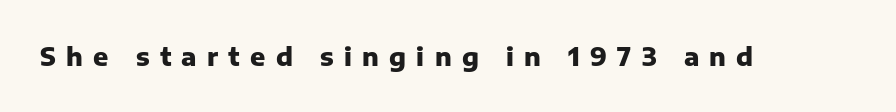
Has an underline been added? It has not. Glyph-to-glyph distance is far greater than everyday printed text. I'd describe the lettering as bold — thick and assertive. This sample uses an upright cut, with every glyph sitting square on the baseline.
